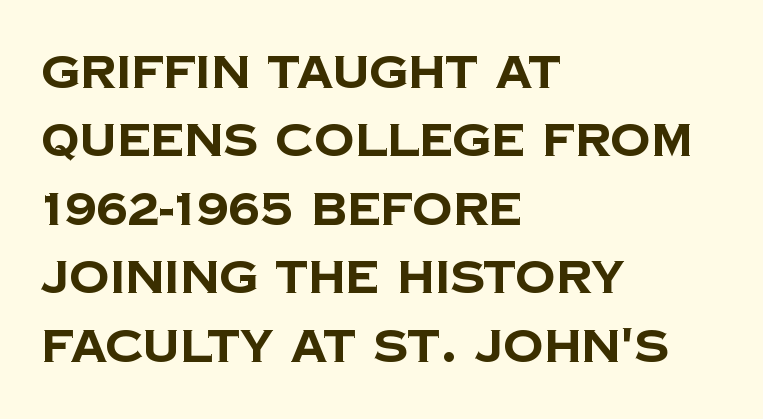
The face used here is proportionally spaced, like ordinary book or web type. This sample is left-justified, so line endings fall wherever the words run out. Any mark beneath the type? The region is blank. I'd call this a sans setting — the letters go barefoot. These words are printed bold, with thick strokes throughout. Vertically, the passage feels balanced, rows spaced as you'd expect.
